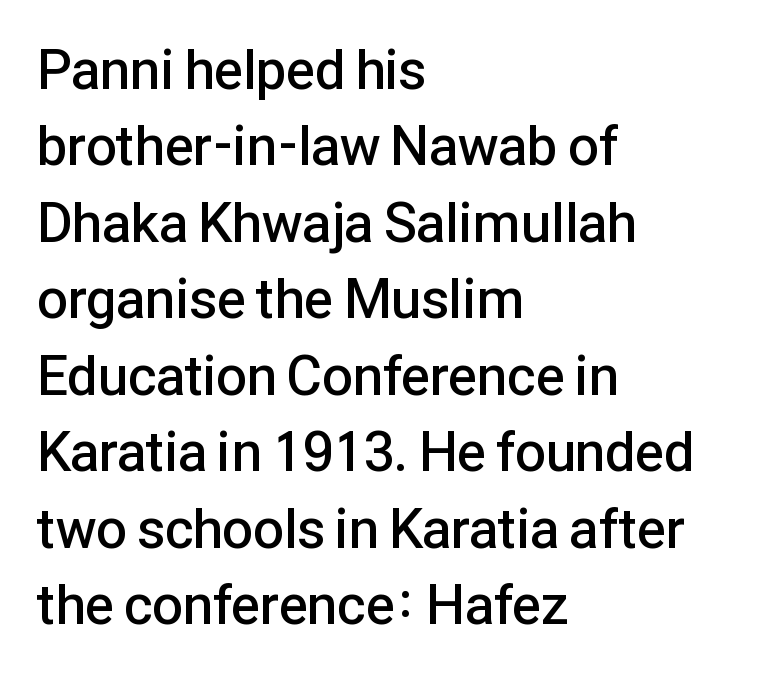
Notice how the passage keeps a crisp vertical edge on the left only. The sample has been set in demibold, a notch under bold. Inter-character spacing is left at the font's built-in metrics. The axis of the letterforms is exactly vertical. Each letter keeps its own natural width here, so spacing adapts to shape. Vertical spacing — default.
